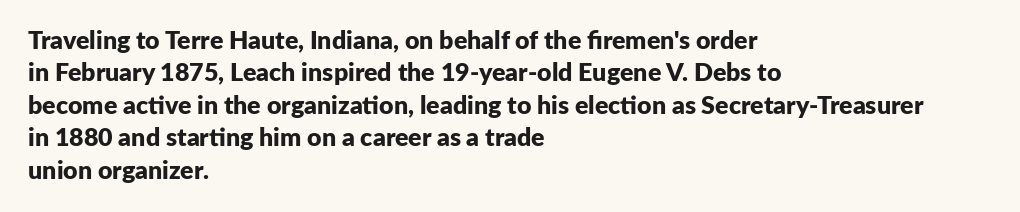
Q: Is the text bold? A: Yes.
Q: Is the text italic (slanted)? A: No, it is upright.
Q: Is the text underlined? A: No.
Q: How is the paragraph aligned? A: Left-aligned.
Q: Is the spacing between letters normal or unusually wide? A: Normal.
Q: Is the spacing between lines tight, normal or loose? A: Normal.
